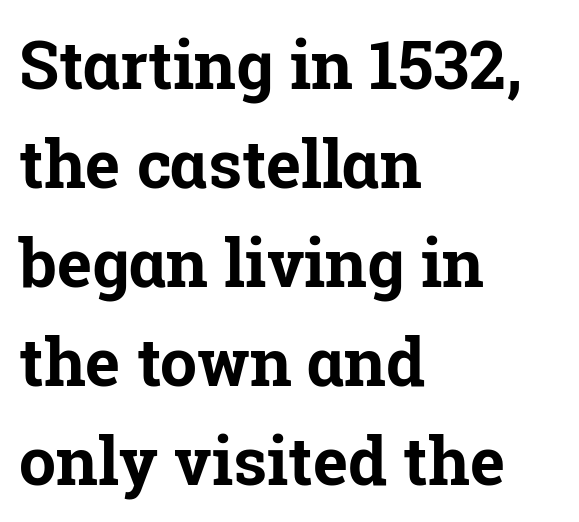
{"serif": "yes", "italic": "no", "bold": "yes", "weight": "bold", "width": "normal", "stroke_contrast": "low", "x_height": "medium", "monospaced": "no", "underline": "no", "align": "left", "line_spacing": "normal", "line_spacing_ratio": 1.5, "letter_spacing": "normal", "letter_spacing_em": 0.0, "glyph_px": 66}
